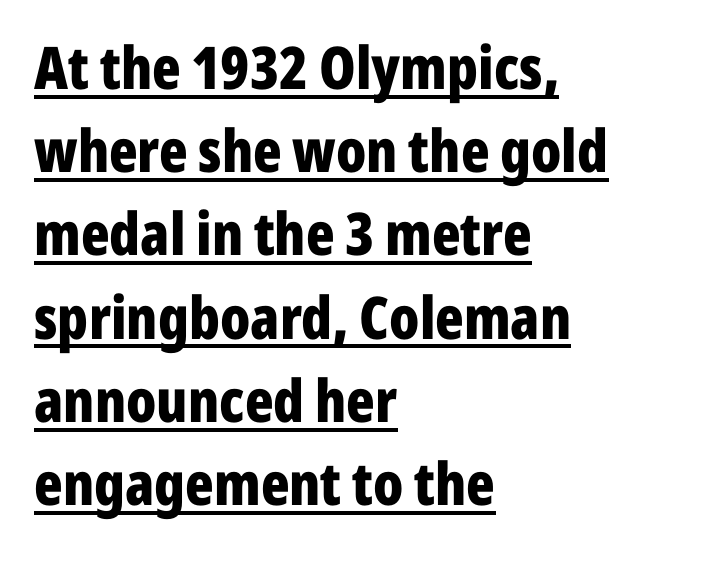
Q: Is the text bold? A: Yes.
Q: Is the text italic (slanted)? A: No, it is upright.
Q: Is the typeface a serif or a sans-serif typeface? A: Sans-serif.
Q: Is the text underlined? A: Yes.
Q: How is the paragraph aligned? A: Left-aligned.
Q: Is the spacing between letters normal or unusually wide? A: Normal.
Q: Is the spacing between lines tight, normal or loose? A: Normal.
Q: Width (condensed, normal, or wide)? A: Condensed.
Q: Stroke contrast? A: Low.
Q: x-height? A: Medium.
Q: Monospaced? A: No.
